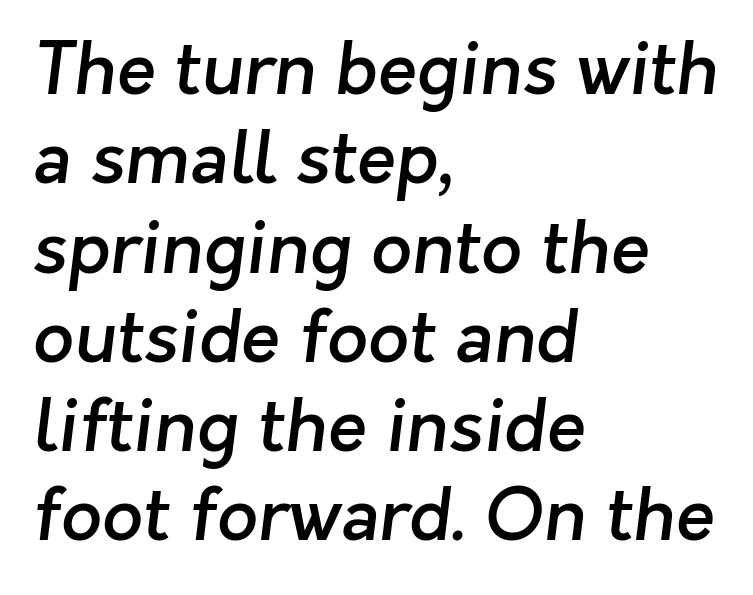
{"serif": "no", "bold": "semi", "weight": "semibold", "width": "normal", "stroke_contrast": "low", "x_height": "medium", "monospaced": "no", "underline": "no", "align": "left", "line_spacing_ratio": 1.24, "letter_spacing": "normal", "letter_spacing_em": 0.0, "glyph_px": 72}
